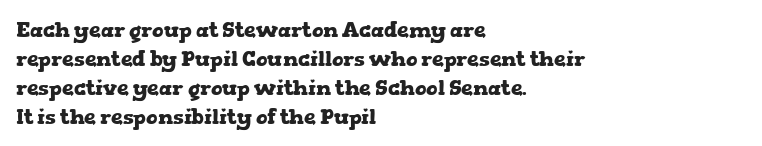
The image shows 21 px bold type, upright; set left-aligned, normal line spacing (1.38x), normal letter spacing, not underlined.
